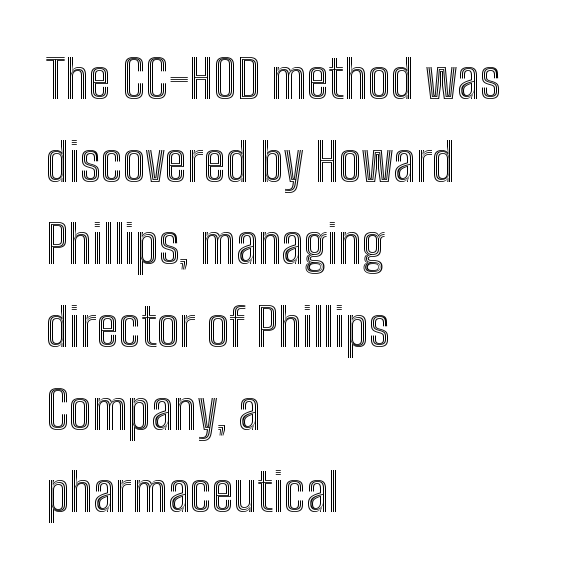
Q: Is the text italic (slanted)? A: No, it is upright.
Q: Is the text underlined? A: No.
Q: How is the paragraph aligned? A: Left-aligned.
Q: Is the spacing between letters normal or unusually wide? A: Normal.
Q: Is the spacing between lines tight, normal or loose? A: Normal.
Q: Width (condensed, normal, or wide)? A: Condensed.
Q: x-height? A: Medium.
Q: Monospaced? A: No.
